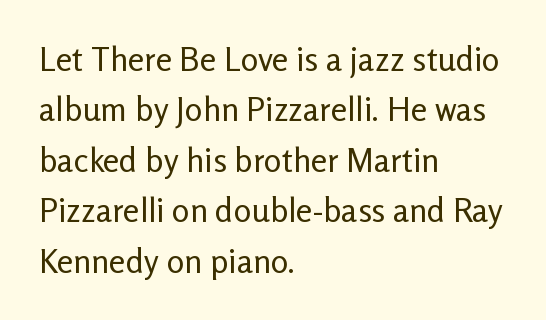
Each line starts at the same left margin while the right side varies. The type sits square on the baseline with zero lean. The face used here is rendered with its standard letterfit. The cut favours lightness, reaching ordinary text weight at its darkest. The specimen omits any rule beneath the text block's lines.
